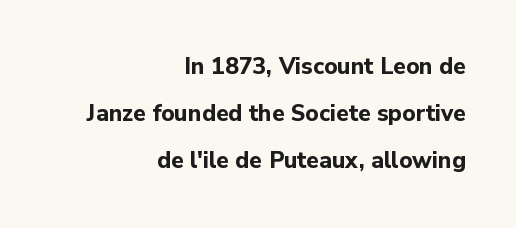
The rendering uses a large line-height, opening up the rows. Line endings align vertically; line beginnings do not. The zone under the glyphs is completely vacant. Compared with typical body copy, the letter spacing here is the same. The font's upright variant was chosen for this text. Strong, thick strokes mark this as bold type.
